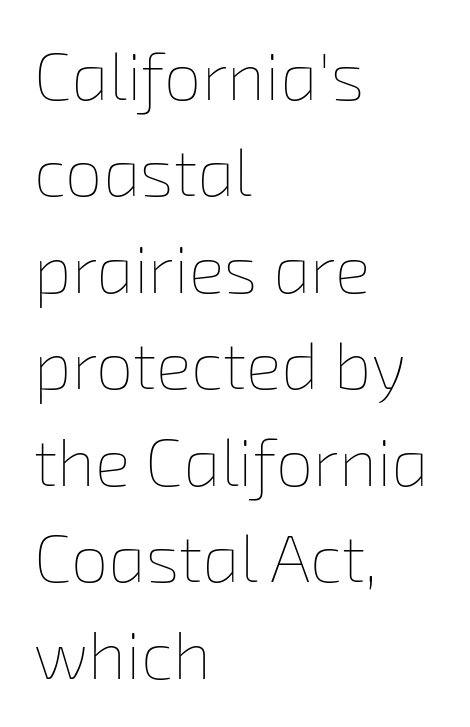
{"bold": "no", "weight": "thin", "width": "normal", "stroke_contrast": "low", "x_height": "medium", "monospaced": "no", "underline": "no", "align": "left", "line_spacing": "normal", "line_spacing_ratio": 1.44, "letter_spacing": "normal", "letter_spacing_em": 0.0, "glyph_px": 67}
